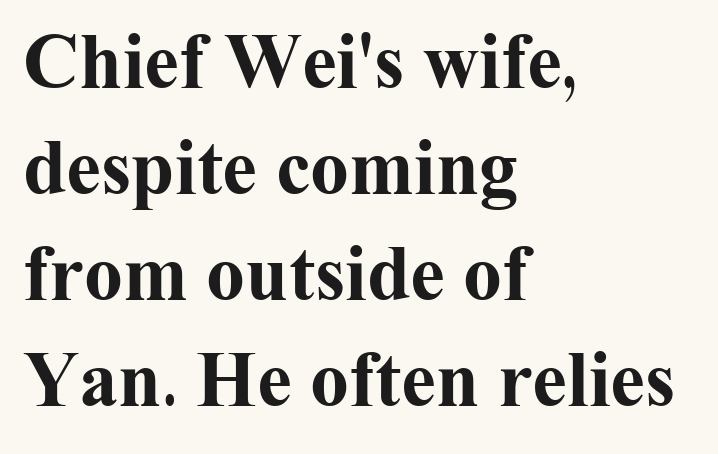
The specimen omits any rule beneath the text block's lines. The leading is moderate, giving the passage an even texture. Short note: letters normally spaced. Line starts are locked; line ends wander.
